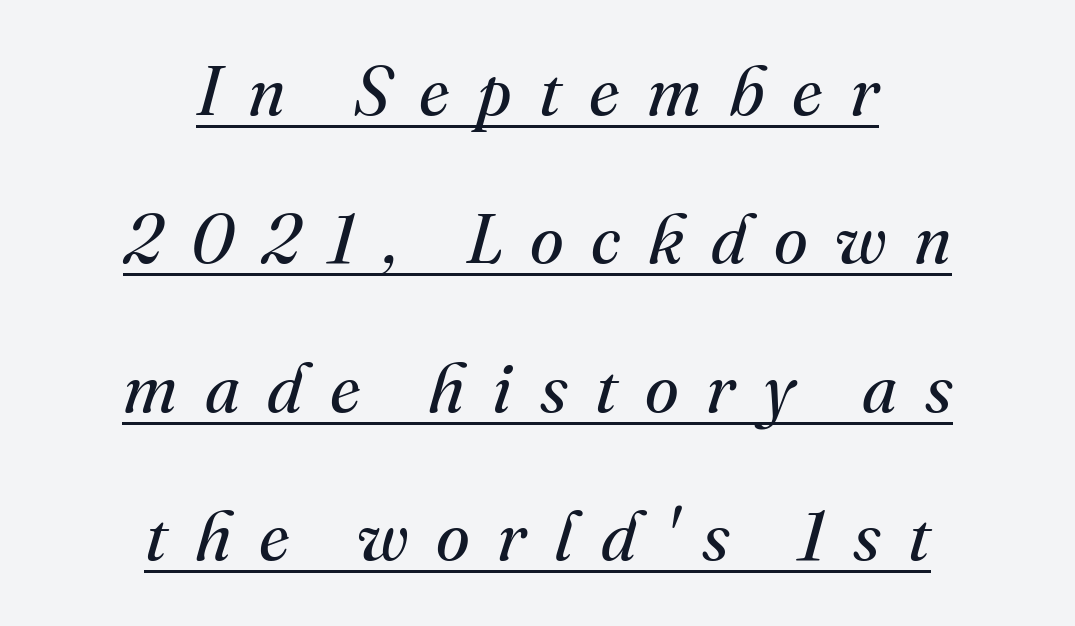
Leading is clearly above the norm, producing a sparse column. Words appear elongated and porous because spacing is wide. The font family rendered here belongs to the serif group. These lines are rendered in a variable-pitch font. Ink coverage per letter is moderate at most. The rendering uses the underline text-decoration.
